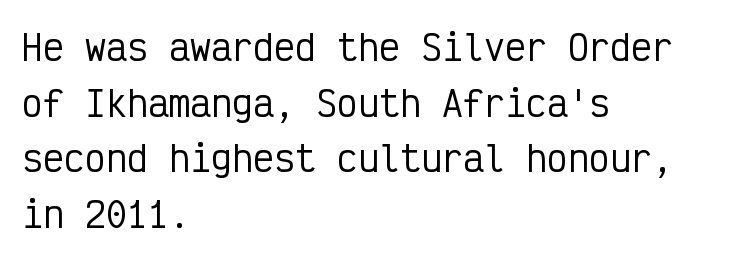
{"serif": "no", "italic": "no", "width": "condensed", "stroke_contrast": "low", "x_height": "medium", "monospaced": "yes", "underline": "no", "align": "left", "line_spacing": "normal", "line_spacing_ratio": 1.59, "letter_spacing": "normal", "letter_spacing_em": 0.0, "glyph_px": 35}
